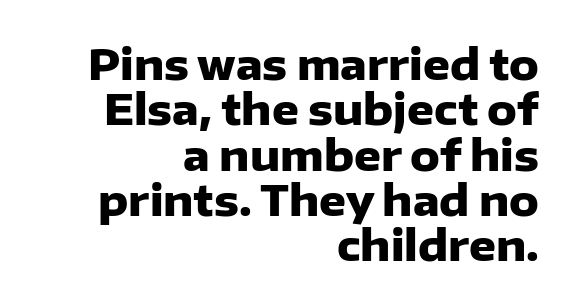
The image shows 42 px heavy sans-serif type, upright; set right-aligned, tight line spacing (1.08x), normal letter spacing, not underlined; low stroke contrast and a medium x-height.
